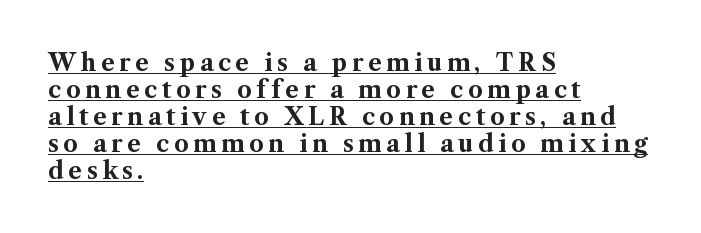
The image shows 23 px bold type, upright; set left-aligned, line spacing 1.17x, unusually wide letter spacing (+0.2 em), underlined.
